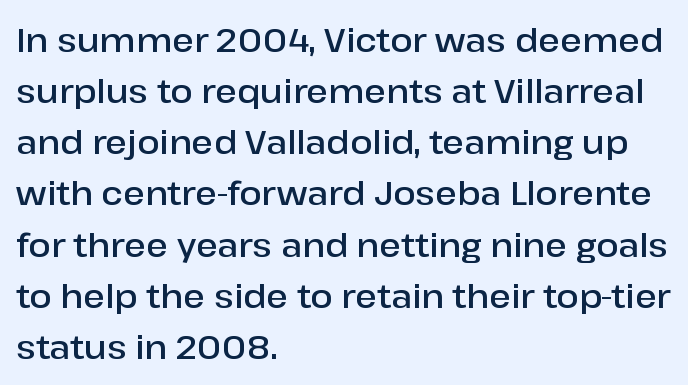
The image shows 33 px semibold sans-serif type, upright; set left-aligned, normal line spacing (1.55x), normal letter spacing, not underlined; low stroke contrast and a medium x-height.
